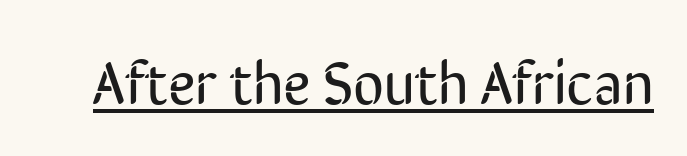
In designer terms, the underline attribute is active on this setting. The type family on display is of the sans-serif kind. Characters remain perfectly vertical along every line. The rendering uses natural spacing where letterforms have individual widths. How are the letters spaced? Ordinarily, with no added tracking.
